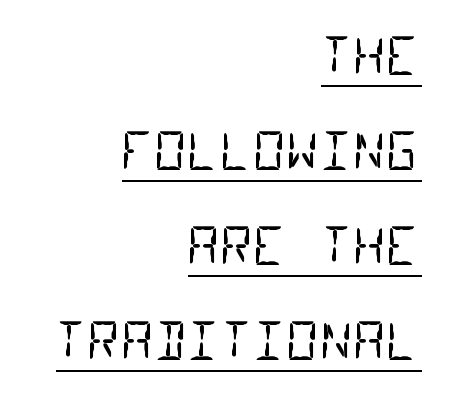
{"serif": "no", "bold": "no", "weight": "regular", "width": "condensed", "stroke_contrast": "low", "x_height": "large", "monospaced": "yes", "underline": "yes", "align": "right", "line_spacing_ratio": 1.86, "letter_spacing": "normal", "letter_spacing_em": 0.0, "glyph_px": 51}
